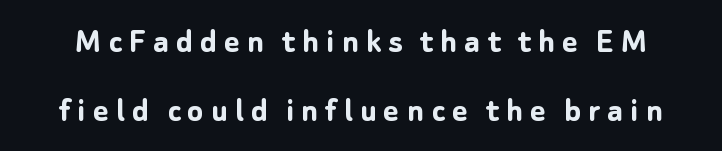
The area under the type is left untouched. The typeface chosen for these lines omits serifs. Each letter keeps its own natural width here, so spacing adapts to shape. The specimen reads as upright at a glance. Summary of weight: heavy, a full bold.
